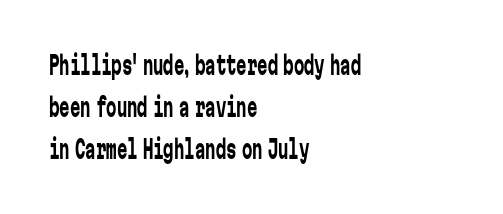
{"italic": "no", "bold": "no", "underline": "no", "align": "left", "line_spacing": "normal", "line_spacing_ratio": 1.61, "letter_spacing": "normal", "letter_spacing_em": 0.0, "glyph_px": 26}
